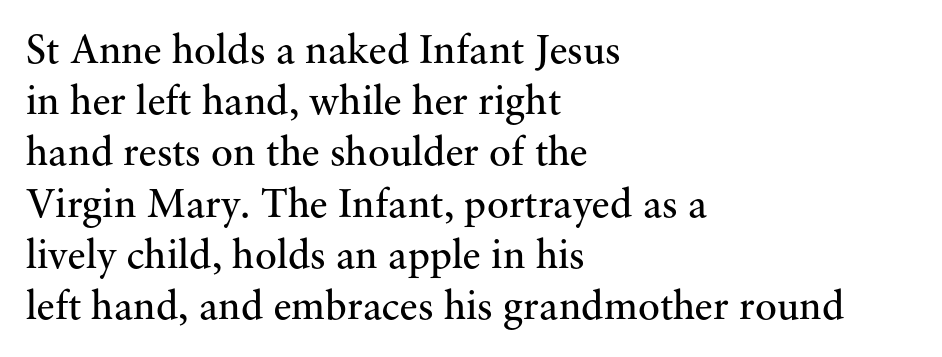
{"serif": "yes", "italic": "no", "bold": "no", "weight": "regular", "width": "normal", "stroke_contrast": "medium", "x_height": "small", "monospaced": "no", "underline": "no", "align": "left", "line_spacing": "normal", "line_spacing_ratio": 1.25, "letter_spacing": "normal", "letter_spacing_em": 0.0, "glyph_px": 41}
